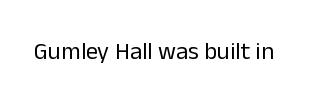
Q: Is the text bold? A: No.
Q: Is the text italic (slanted)? A: No, it is upright.
Q: Is the text underlined? A: No.
Q: Is the spacing between letters normal or unusually wide? A: Normal.
